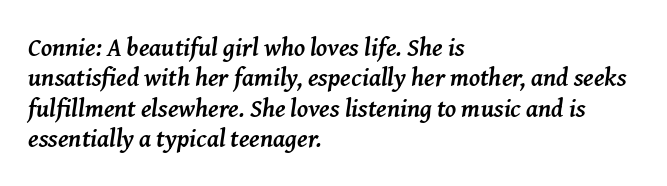
The image shows 25 px bold type, italic (leaning right); set left-aligned, line spacing 1.22x, normal letter spacing, not underlined.
